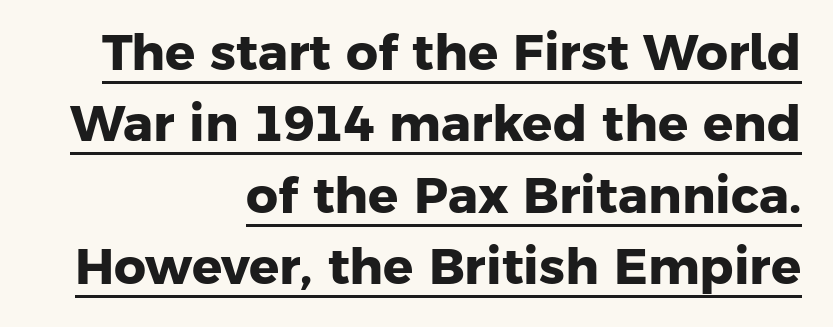
The font is running at its bold setting. The letterforms sit shoulder to shoulder at normal distance. Grotesque or geometric, the face here clearly has no serifs. How would I describe the line gaps? Plain and ordinary. Here the designer chose a conventional face with non-uniform glyph widths.
